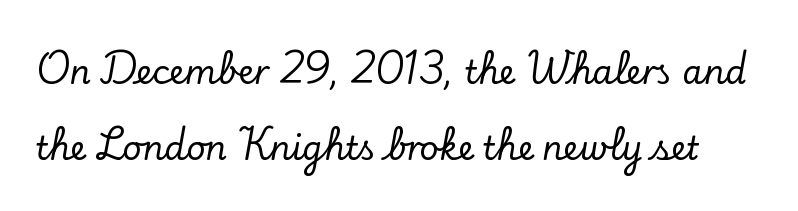
Q: Is the text italic (slanted)? A: Yes.
Q: Is the typeface a serif or a sans-serif typeface? A: Serif.
Q: Is the text underlined? A: No.
Q: Is the spacing between letters normal or unusually wide? A: Normal.
Q: Is the spacing between lines tight, normal or loose? A: Loose.
Q: Width (condensed, normal, or wide)? A: Normal.
Q: Stroke contrast? A: Low.
Q: x-height? A: Small.
Q: Monospaced? A: No.
